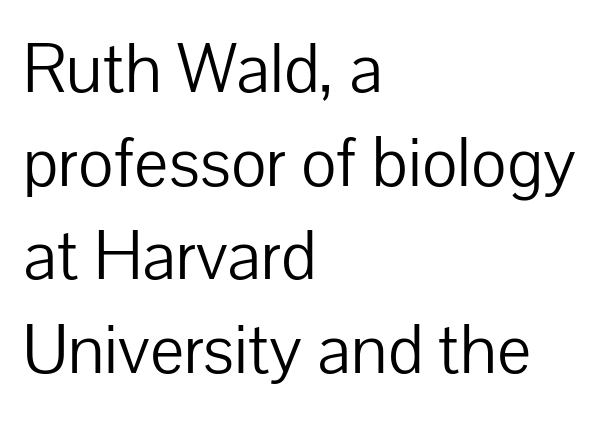
Leading matches the norm, producing a regular column. Here the designer chose a conventional face with non-uniform glyph widths. Only glyphs here, with clear space below each row. Classification — sans serif. Every stem runs plumb, perpendicular to the baseline.
